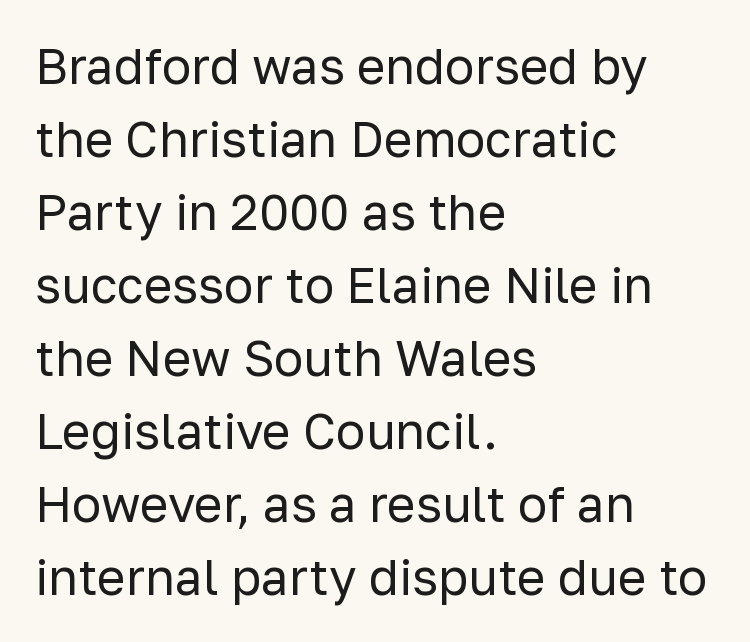
The font sits on the lighter half of the weight spectrum, regular included. The axis of the letterforms is exactly vertical. The letterforms sit shoulder to shoulder at normal distance. A classic flush-left, rag-right setting is used for this passage. Normally led — the rows are evenly, conventionally spaced. Letters rest on an invisible, unmarked baseline.
